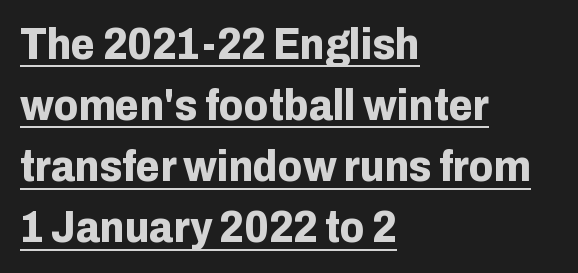
Words appear dense and cohesive because spacing is normal. The specimen reads as upright at a glance. The passage shown is emphatically bold. The designer went with a sans here, leaving each stem footless.
